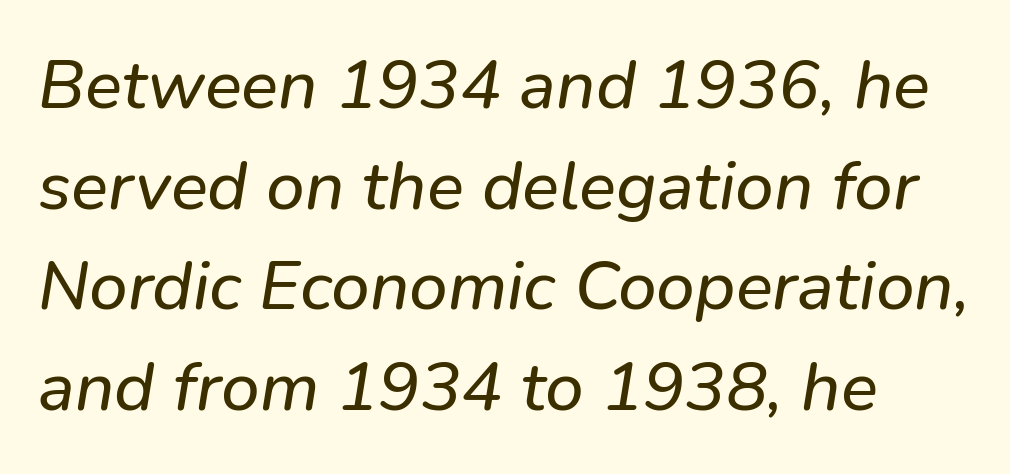
Just letters on the line, the space beneath them empty. The lines are quadded left. Regular leading. Regarding serifs, this sample does without them. These lines keep a tight, regular rhythm from letter to letter.
